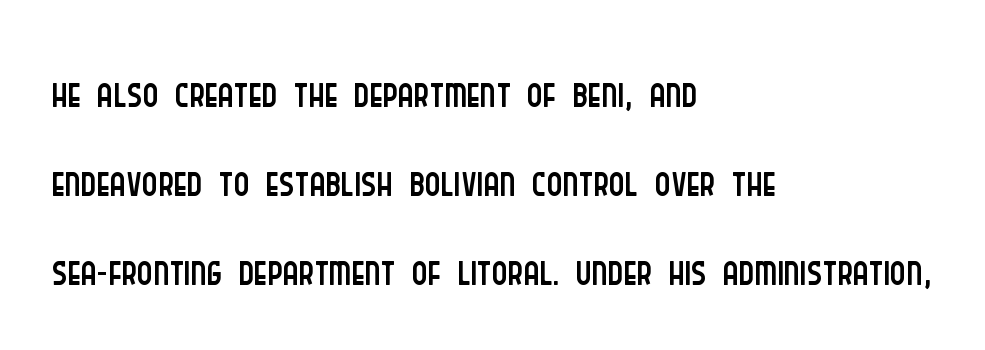
Every stem runs plumb, perpendicular to the baseline. Short and long lines alike share a common starting point at left. A clean baseline with only descenders dipping below it. Caption: standard tracking, unaltered. This reads as an unemphasized weight, regular at the heaviest.
